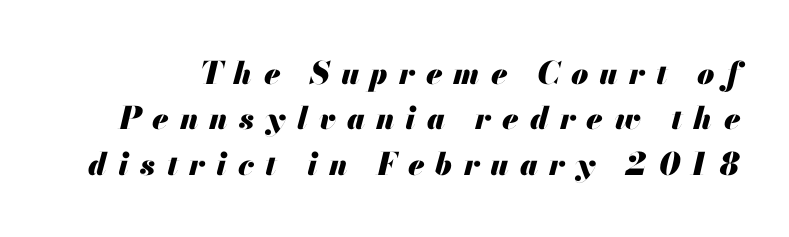
{"italic": "yes", "lean": "right", "slant_degrees": 13, "bold": "yes", "weight": "heavy", "width": "normal", "stroke_contrast": "medium", "x_height": "small", "monospaced": "no", "underline": "no", "line_spacing": "normal", "line_spacing_ratio": 1.46, "letter_spacing": "wide", "letter_spacing_em": 0.36, "glyph_px": 31}
